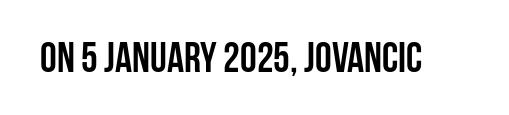
The image shows 42 px semibold, condensed sans-serif type, upright; set normal letter spacing, not underlined; low stroke contrast and a large x-height.
